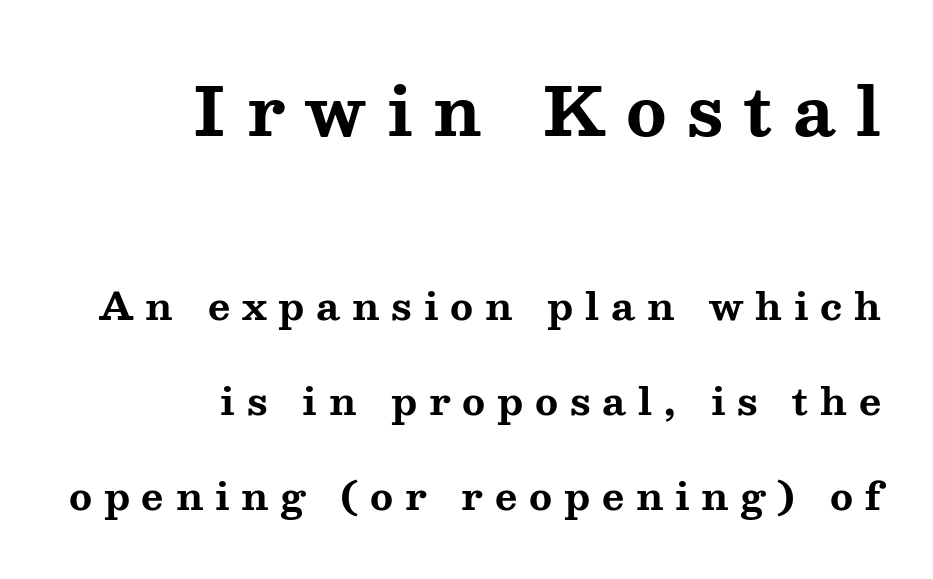
Q: Is the text bold? A: Yes.
Q: Is the text italic (slanted)? A: No, it is upright.
Q: Is the typeface a serif or a sans-serif typeface? A: Serif.
Q: Is the text underlined? A: No.
Q: How is the paragraph aligned? A: Right-aligned.
Q: Is the spacing between letters normal or unusually wide? A: Unusually wide.
Q: Is the spacing between lines tight, normal or loose? A: Loose.
Q: Which block of text is set in a larger size, the first (top) or the second (bottom)? A: The first (top) one.
Q: Width (condensed, normal, or wide)? A: Wide.
Q: Stroke contrast? A: Medium.
Q: x-height? A: Medium.
Q: Monospaced? A: No.
